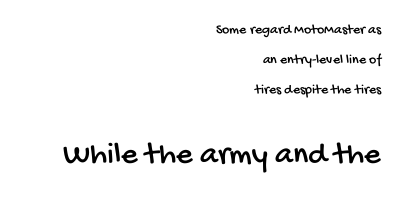
Q: Is the typeface a serif or a sans-serif typeface? A: Sans-serif.
Q: Is the text underlined? A: No.
Q: How is the paragraph aligned? A: Right-aligned.
Q: Is the spacing between letters normal or unusually wide? A: Normal.
Q: Is the spacing between lines tight, normal or loose? A: Loose.
Q: Which block of text is set in a larger size, the first (top) or the second (bottom)? A: The second (bottom) one.
Q: Width (condensed, normal, or wide)? A: Condensed.
Q: Stroke contrast? A: Low.
Q: x-height? A: Large.
Q: Monospaced? A: No.
